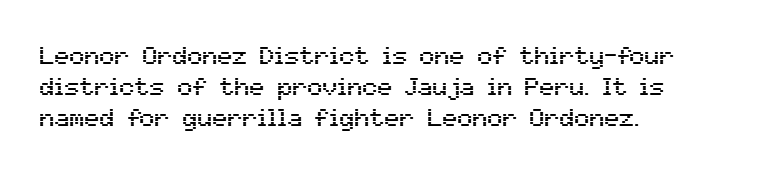
Q: Is the text italic (slanted)? A: No, it is upright.
Q: Is the text underlined? A: No.
Q: How is the paragraph aligned? A: Left-aligned.
Q: Is the spacing between letters normal or unusually wide? A: Normal.
Q: Is the spacing between lines tight, normal or loose? A: Normal.
